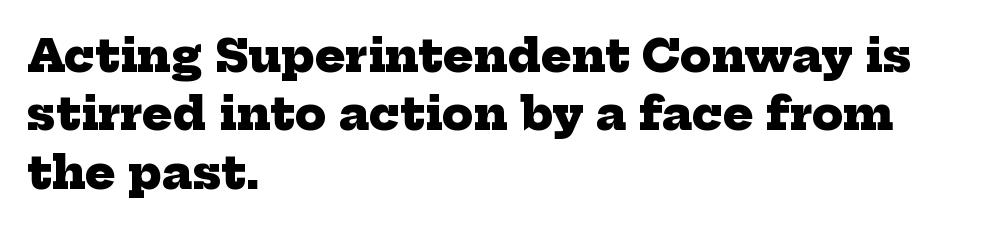
{"serif": "yes", "bold": "yes", "weight": "heavy", "width": "normal", "stroke_contrast": "low", "x_height": "medium", "monospaced": "no", "underline": "no", "align": "left", "line_spacing": "normal", "line_spacing_ratio": 1.3, "letter_spacing": "normal", "letter_spacing_em": 0.0, "glyph_px": 45}
